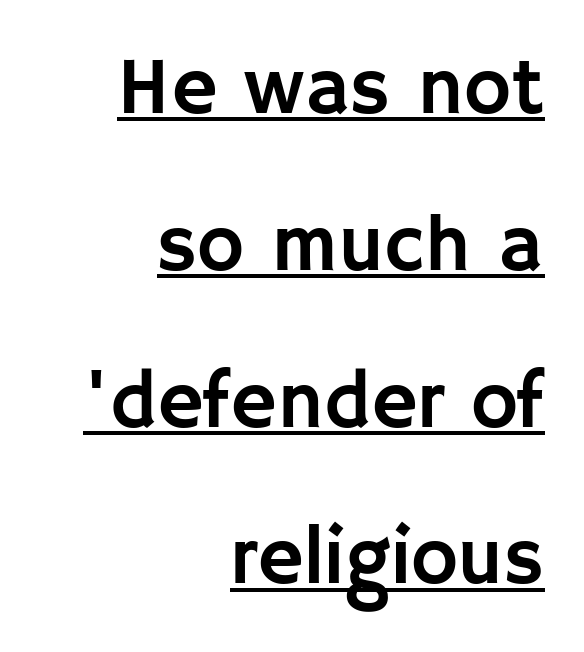
Q: Is the text italic (slanted)? A: No, it is upright.
Q: Is the typeface a serif or a sans-serif typeface? A: Sans-serif.
Q: Is the text underlined? A: Yes.
Q: How is the paragraph aligned? A: Right-aligned.
Q: Is the spacing between letters normal or unusually wide? A: Normal.
Q: Is the spacing between lines tight, normal or loose? A: Loose.
Q: Width (condensed, normal, or wide)? A: Normal.
Q: Stroke contrast? A: Low.
Q: x-height? A: Large.
Q: Monospaced? A: No.
